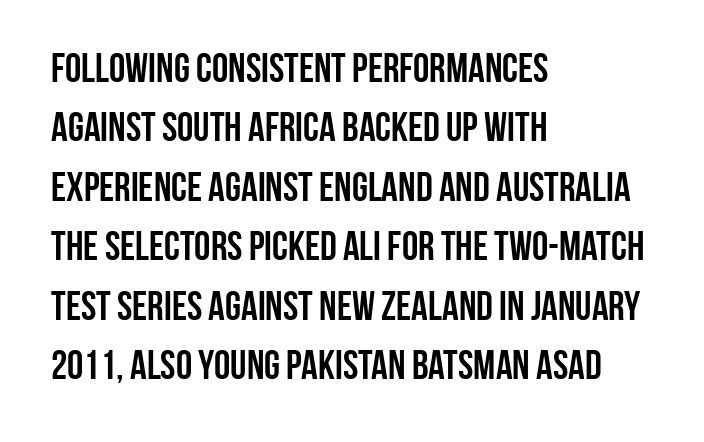
The image shows 41 px semibold, condensed sans-serif type, upright; set left-aligned, normal line spacing (1.45x), normal letter spacing, not underlined; low stroke contrast and a large x-height.
